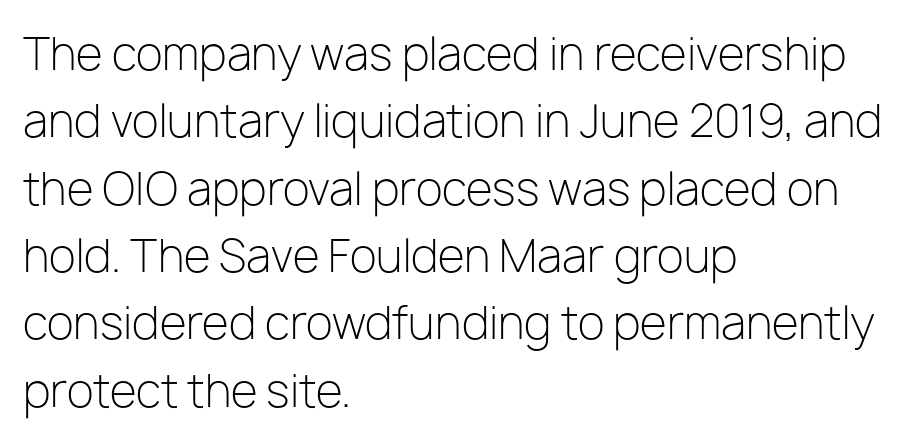
Q: Is the text bold? A: No.
Q: Is the text italic (slanted)? A: No, it is upright.
Q: Is the typeface a serif or a sans-serif typeface? A: Sans-serif.
Q: Is the text underlined? A: No.
Q: How is the paragraph aligned? A: Left-aligned.
Q: Is the spacing between letters normal or unusually wide? A: Normal.
Q: Is the spacing between lines tight, normal or loose? A: Normal.
Q: Width (condensed, normal, or wide)? A: Normal.
Q: Stroke contrast? A: Low.
Q: x-height? A: Medium.
Q: Monospaced? A: No.
